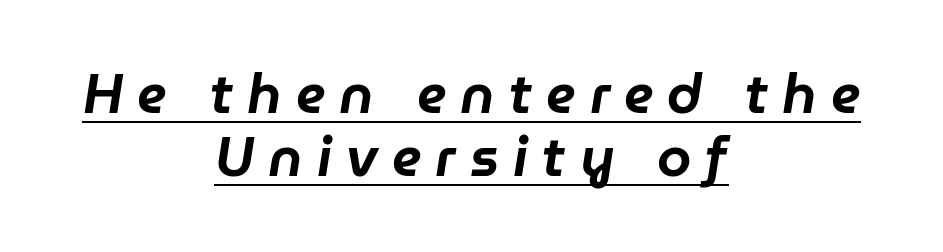
Q: Is the text italic (slanted)? A: Yes, it leans right by about 9 degrees.
Q: Is the text underlined? A: Yes.
Q: How is the paragraph aligned? A: Centered.
Q: Is the spacing between letters normal or unusually wide? A: Unusually wide.
Q: Is the spacing between lines tight, normal or loose? A: Tight.
Q: Width (condensed, normal, or wide)? A: Normal.
Q: Stroke contrast? A: Low.
Q: x-height? A: Medium.
Q: Monospaced? A: No.
